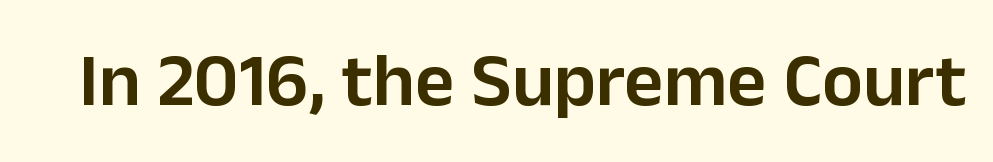
Q: Is the text bold? A: Semi-bold.
Q: Is the text italic (slanted)? A: No, it is upright.
Q: Is the typeface a serif or a sans-serif typeface? A: Sans-serif.
Q: Is the text underlined? A: No.
Q: Is the spacing between letters normal or unusually wide? A: Normal.
Q: Width (condensed, normal, or wide)? A: Normal.
Q: Stroke contrast? A: Low.
Q: x-height? A: Medium.
Q: Monospaced? A: No.
